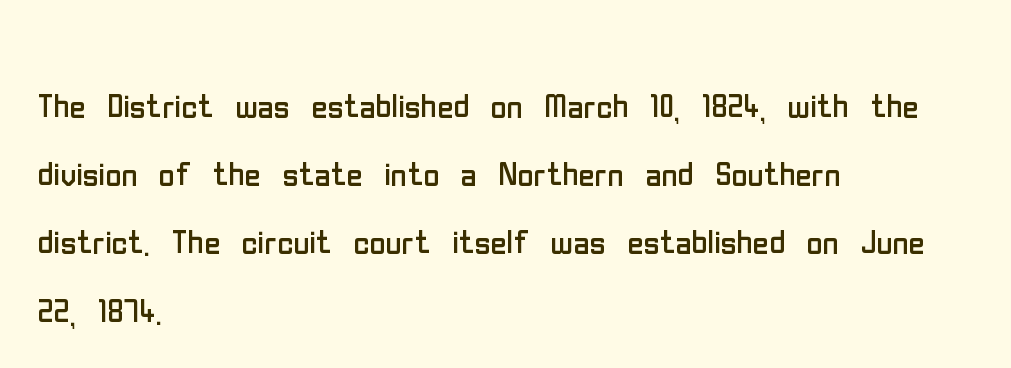
The image shows 44 px regular-weight, condensed sans-serif type, upright; set left-aligned, normal line spacing (1.55x), normal letter spacing, not underlined; low stroke contrast and a medium x-height.
